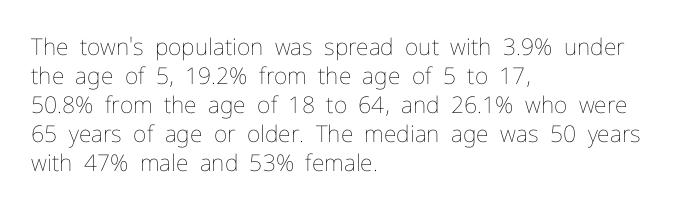
The image shows 23 px text type, upright; set left-aligned, normal line spacing (1.26x), normal letter spacing, not underlined.
